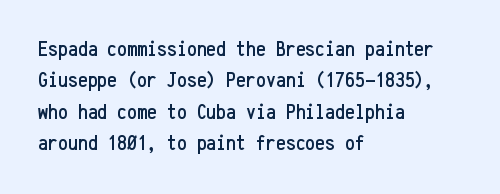
Quick note: underline off. Interline gaps are of average width in this sample. Notice how the stems are strictly vertical — no italics here. How are the letters spaced? Ordinarily, with no added tracking. The lines are quadded left.
